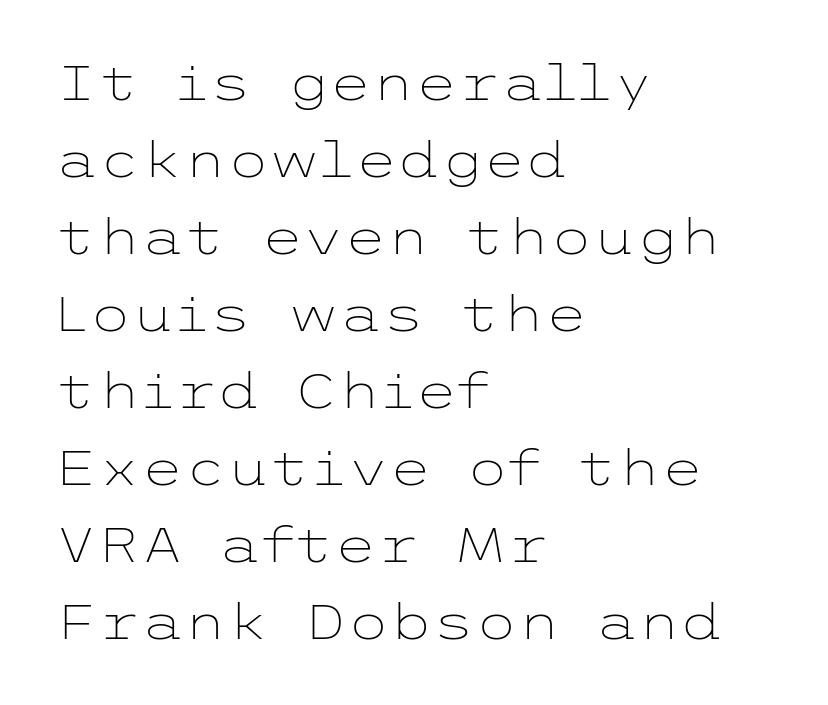
Honestly, the row spacing looks completely unremarkable. The letters stand upright; this is a roman face. Typographically, this falls in the sans-serif category. What stands out about the letter spacing? Nothing — it is the standard amount. Line starts are locked; line ends wander. Weight: not bold — regular or lighter.
